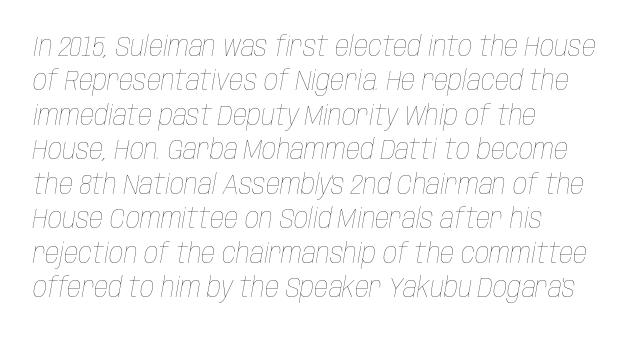
What stands out about the letter spacing? Nothing — it is the standard amount. Looks like regular typesetting: each glyph gets only the width it needs. The ragged edge is on the right, which tells us the setting is flush left. Nobody drew a line under any word here. Unbolded letterforms with no extra heft.
